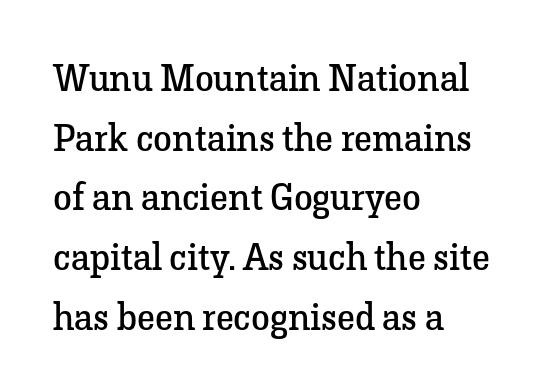
{"serif": "yes", "italic": "no", "bold": "no", "weight": "regular", "width": "normal", "stroke_contrast": "low", "x_height": "medium", "monospaced": "no", "underline": "no", "align": "left", "line_spacing": "normal", "line_spacing_ratio": 1.57, "letter_spacing": "normal", "letter_spacing_em": 0.0, "glyph_px": 38}
